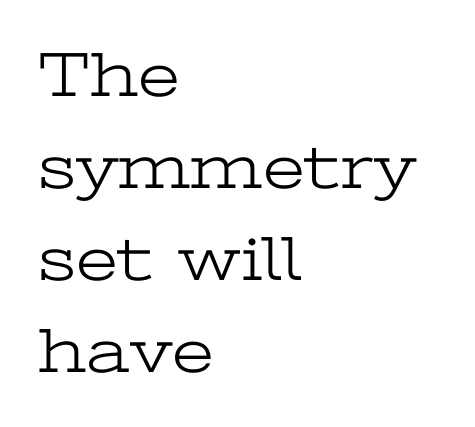
{"serif": "yes", "italic": "no", "bold": "no", "weight": "light", "width": "wide", "stroke_contrast": "low", "x_height": "medium", "monospaced": "no", "underline": "no", "align": "left", "line_spacing": "normal", "line_spacing_ratio": 1.44, "letter_spacing": "normal", "letter_spacing_em": 0.0, "glyph_px": 64}
